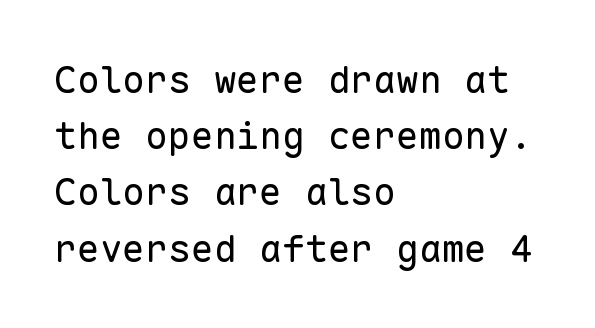
Q: Is the text bold? A: No.
Q: Is the text italic (slanted)? A: No, it is upright.
Q: Is the typeface a serif or a sans-serif typeface? A: Sans-serif.
Q: Is the text underlined? A: No.
Q: How is the paragraph aligned? A: Left-aligned.
Q: Is the spacing between letters normal or unusually wide? A: Normal.
Q: Is the spacing between lines tight, normal or loose? A: Normal.
Q: Width (condensed, normal, or wide)? A: Normal.
Q: Stroke contrast? A: Low.
Q: x-height? A: Medium.
Q: Monospaced? A: Yes.
